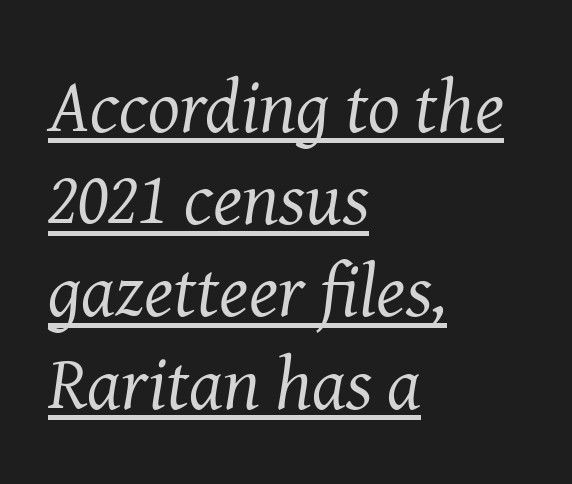
The image shows 75 px regular-weight serif type, italic (leaning right); set left-aligned, line spacing 1.23x, normal letter spacing, underlined; medium stroke contrast and a medium x-height.
